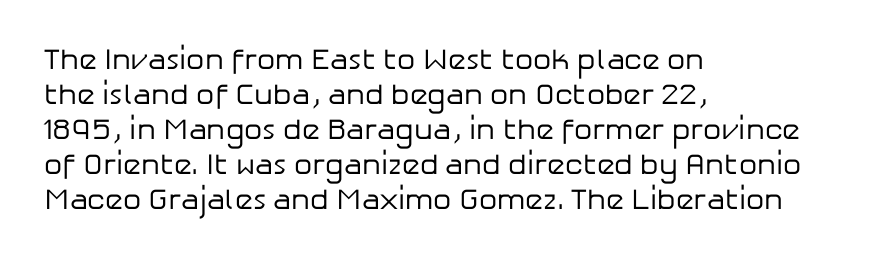
Q: Is the text bold? A: No.
Q: Is the text italic (slanted)? A: No, it is upright.
Q: Is the typeface a serif or a sans-serif typeface? A: Sans-serif.
Q: Is the text underlined? A: No.
Q: How is the paragraph aligned? A: Left-aligned.
Q: Is the spacing between letters normal or unusually wide? A: Normal.
Q: Width (condensed, normal, or wide)? A: Normal.
Q: Stroke contrast? A: Low.
Q: x-height? A: Medium.
Q: Monospaced? A: No.
